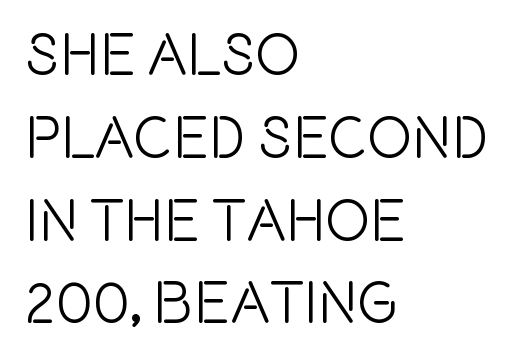
Proportional: the letters do not fall into vertical columns. Examine the stroke ends and you'll find no serifs. Nope, not italic — everything's standing straight. The face used here is rendered with its standard letterfit. Honestly, there is no underline to notice here at all. Layout note: lines flush left.
